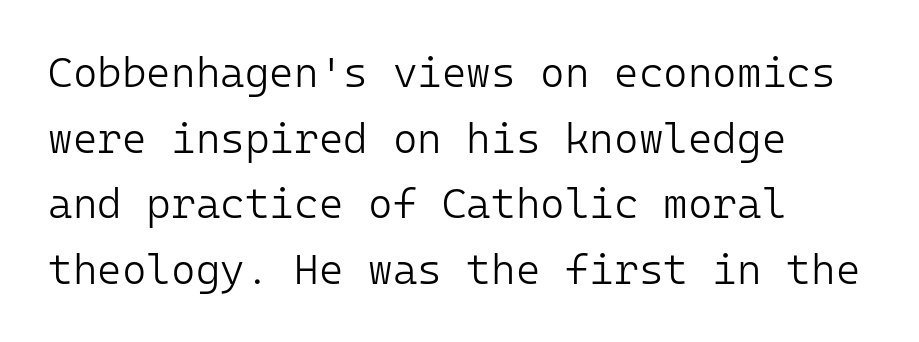
Think standard paragraph weight, or any step lighter than that. You could count columns in this text — the font is strictly monospaced. Quick note: underline off. The leading is moderate, giving the passage an even texture. Ordinary non-slanted type is in use.
